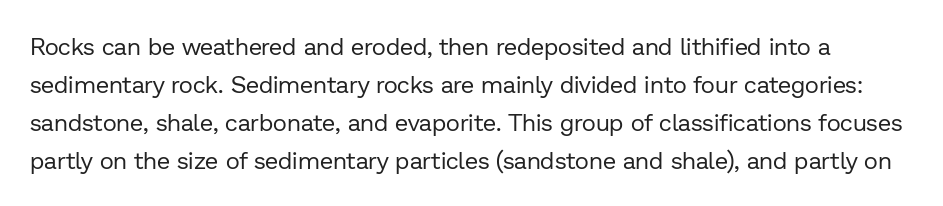
Q: Is the text bold? A: No.
Q: Is the text italic (slanted)? A: No, it is upright.
Q: Is the text underlined? A: No.
Q: Is the spacing between letters normal or unusually wide? A: Normal.
Q: Is the spacing between lines tight, normal or loose? A: Normal.
